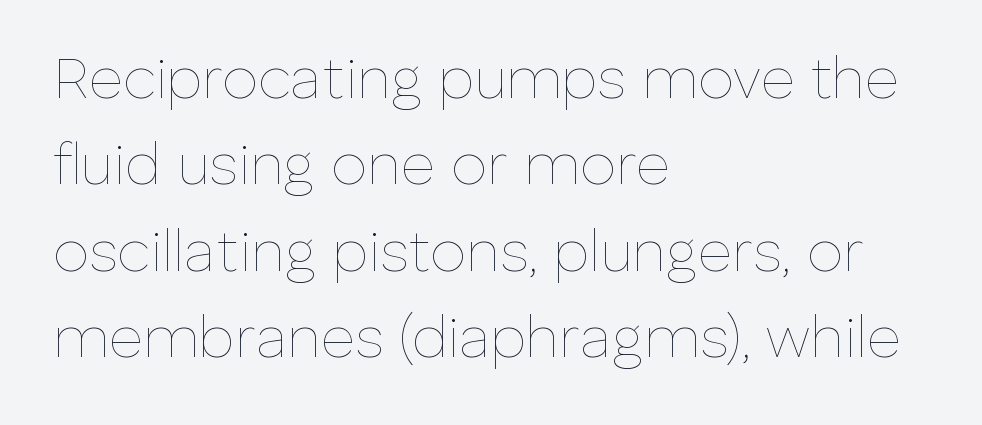
The image shows 58 px thin type, upright; set left-aligned, normal line spacing (1.49x), normal letter spacing, not underlined; low stroke contrast and a medium x-height.
